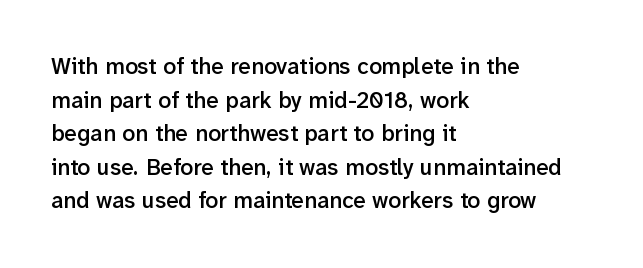
The image shows 23 px text type, upright; set left-aligned, normal line spacing (1.46x), normal letter spacing, not underlined.
